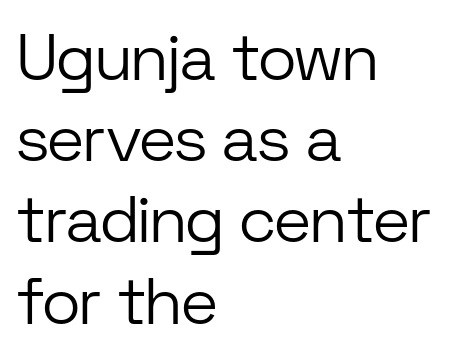
{"serif": "no", "italic": "no", "bold": "no", "weight": "light", "width": "normal", "stroke_contrast": "low", "x_height": "medium", "monospaced": "no", "underline": "no", "align": "left", "line_spacing": "normal", "line_spacing_ratio": 1.25, "letter_spacing": "normal", "letter_spacing_em": 0.0, "glyph_px": 65}
